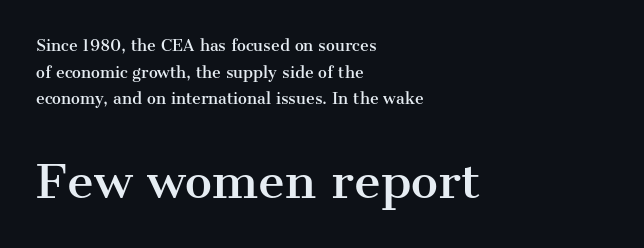
Q: Is the text italic (slanted)? A: No, it is upright.
Q: Is the typeface a serif or a sans-serif typeface? A: Serif.
Q: Is the text underlined? A: No.
Q: How is the paragraph aligned? A: Left-aligned.
Q: Is the spacing between letters normal or unusually wide? A: Normal.
Q: Which block of text is set in a larger size, the first (top) or the second (bottom)? A: The second (bottom) one.
Q: Width (condensed, normal, or wide)? A: Normal.
Q: Stroke contrast? A: Medium.
Q: x-height? A: Medium.
Q: Monospaced? A: No.
